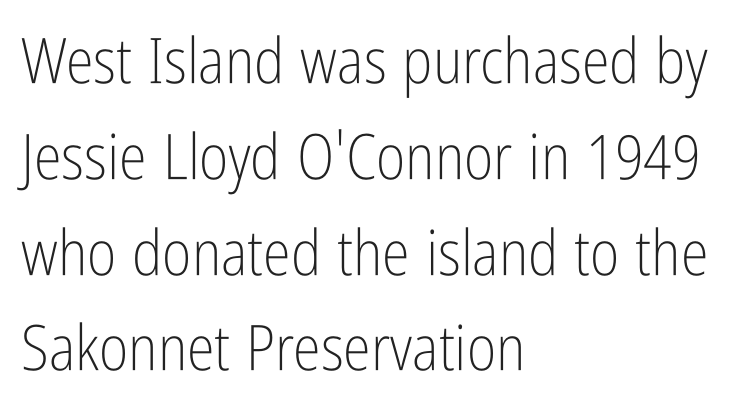
{"serif": "no", "italic": "no", "bold": "no", "weight": "light", "width": "condensed", "stroke_contrast": "low", "x_height": "medium", "monospaced": "no", "underline": "no", "align": "left", "line_spacing": "normal", "line_spacing_ratio": 1.52, "letter_spacing": "normal", "letter_spacing_em": 0.0, "glyph_px": 63}
